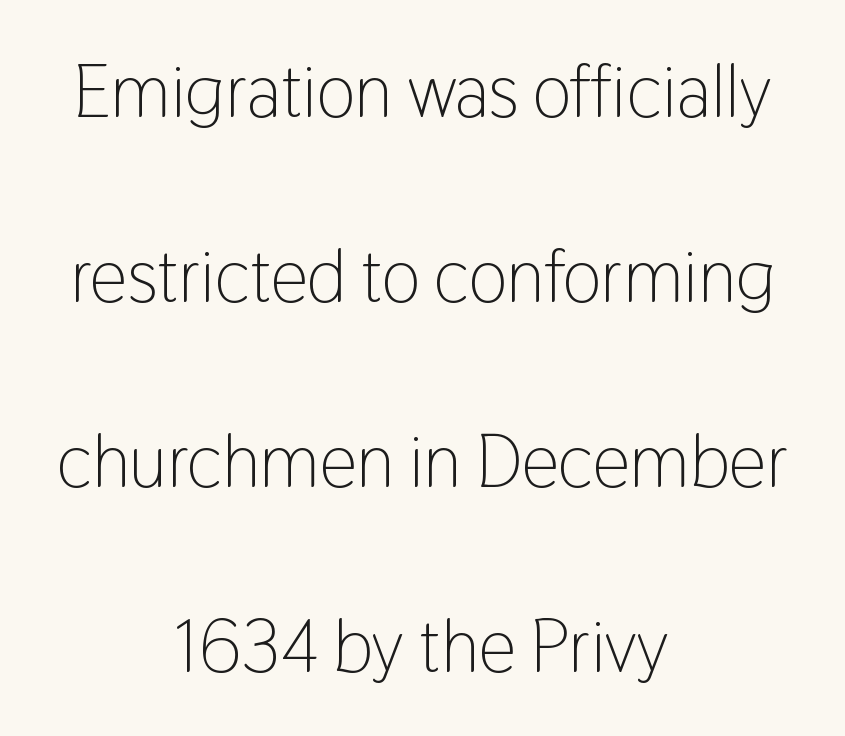
Q: Is the text bold? A: No.
Q: Is the text italic (slanted)? A: No, it is upright.
Q: Is the typeface a serif or a sans-serif typeface? A: Sans-serif.
Q: Is the text underlined? A: No.
Q: How is the paragraph aligned? A: Centered.
Q: Is the spacing between letters normal or unusually wide? A: Normal.
Q: Is the spacing between lines tight, normal or loose? A: Loose.
Q: Width (condensed, normal, or wide)? A: Condensed.
Q: Stroke contrast? A: Low.
Q: x-height? A: Medium.
Q: Monospaced? A: No.
